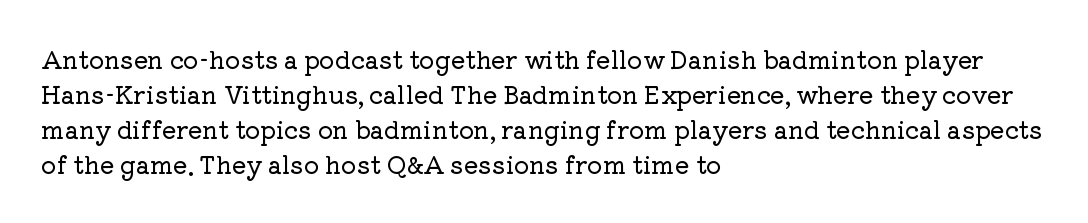
{"italic": "no", "underline": "no", "align": "left", "line_spacing": "normal", "line_spacing_ratio": 1.46, "letter_spacing": "normal", "letter_spacing_em": 0.0, "glyph_px": 24}
